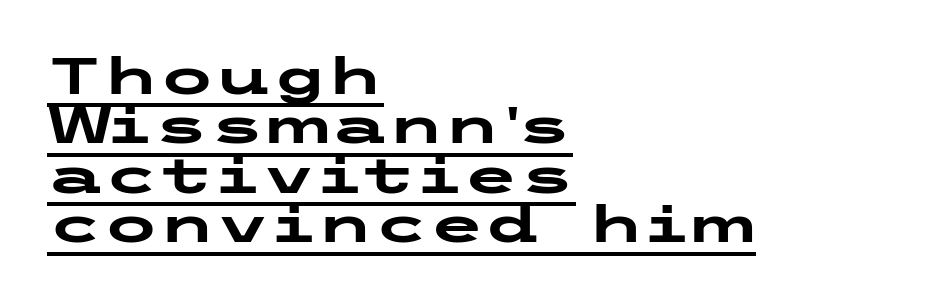
The image shows 51 px heavy, wide sans-serif type, upright; set left-aligned, tight line spacing (0.97x), normal letter spacing, underlined; low stroke contrast and a medium x-height.
